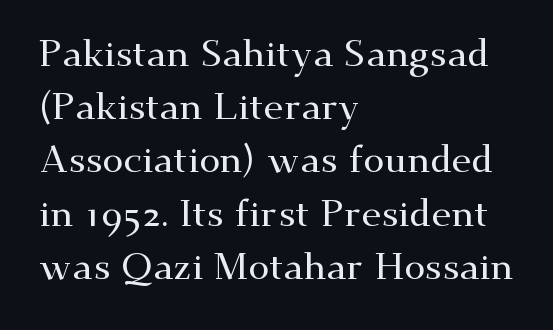
The image shows 38 px wide serif type, upright; set left-aligned, normal line spacing (1.4x), normal letter spacing, not underlined; medium stroke contrast and a small x-height.
